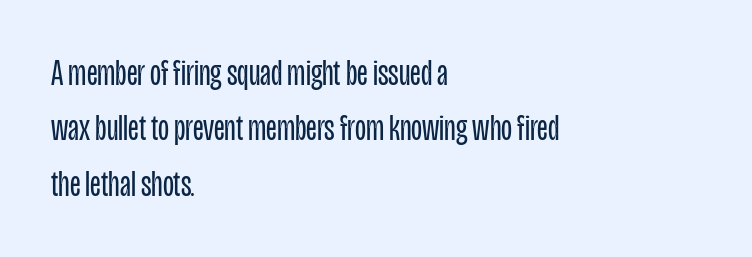
Horizontal alignment here is leftward, the default for most running prose. Ink coverage per letter is moderate at most. Notice how the stems are strictly vertical — no italics here. The designer went with a sans here, leaving each stem footless. Letter spacing: default.
